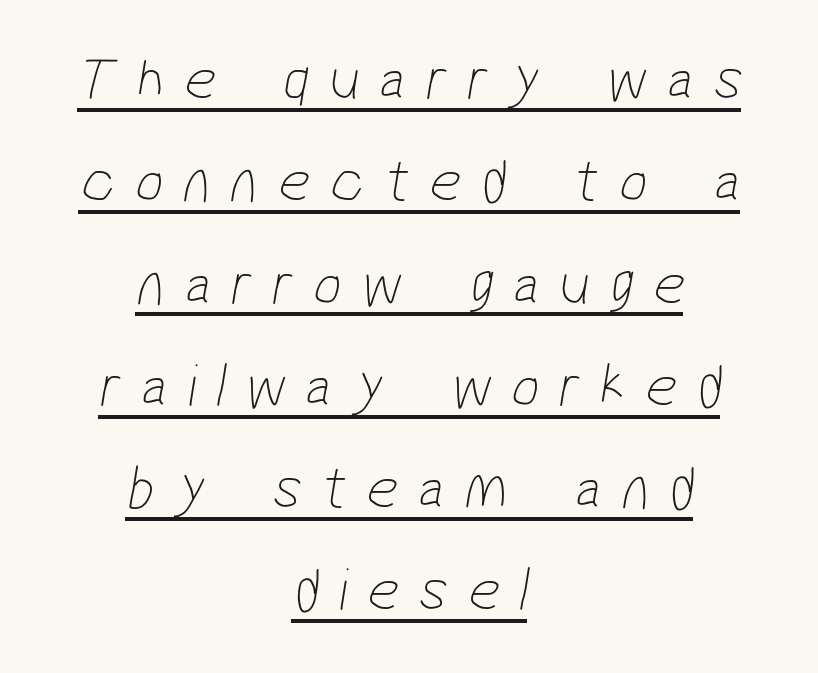
The image shows 62 px thin, condensed sans-serif type; set centered, normal line spacing (1.65x), unusually wide letter spacing (+0.32 em), underlined; low stroke contrast and a medium x-height.
